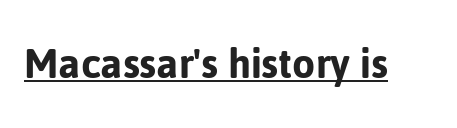
Notice how the stems are strictly vertical — no italics here. Examine the stroke ends and you'll find no serifs. You can see a thin bar hugging the bottom of the glyphs. The tracking reads as untouched default to a designer's eye. Note the varied advance widths — an 'i' is clearly narrower than an 'm'.
